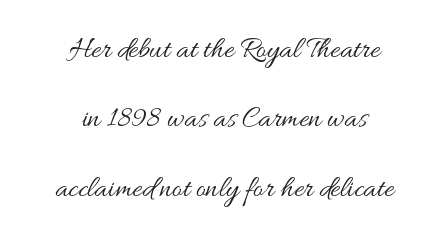
{"bold": "no", "weight": "regular", "width": "wide", "stroke_contrast": "medium", "x_height": "small", "monospaced": "no", "underline": "no", "align": "center", "line_spacing": "loose", "line_spacing_ratio": 2.31, "letter_spacing": "normal", "letter_spacing_em": 0.0, "glyph_px": 30}
